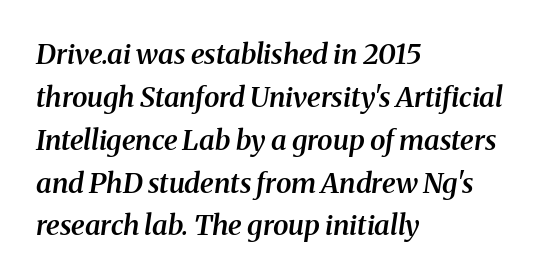
The image shows 28 px semibold serif type, italic (leaning right); set left-aligned, normal line spacing (1.53x), normal letter spacing, not underlined; medium stroke contrast and a medium x-height.
